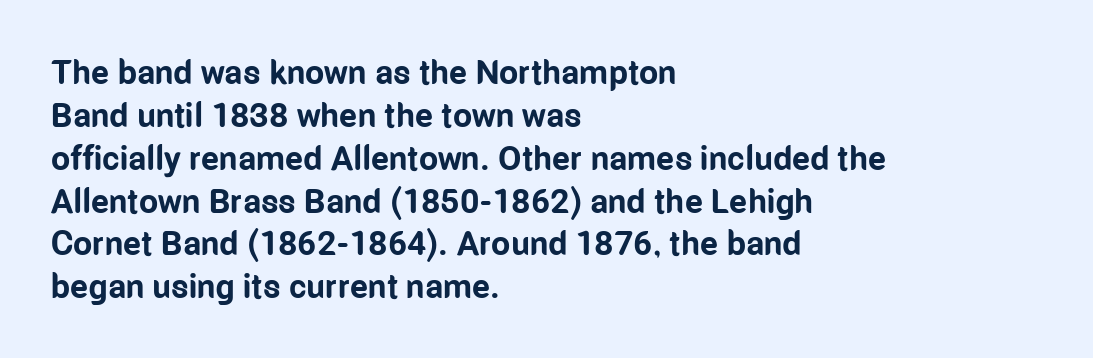
Each glyph is drawn with heavy, bold strokes. Do the letters lean? They stand straight. Here the glyphs are tracked normally, forming tight word shapes. The passage shown is typed in a proportional face where columns would drift. In CSS terms this would be text-align: left.
